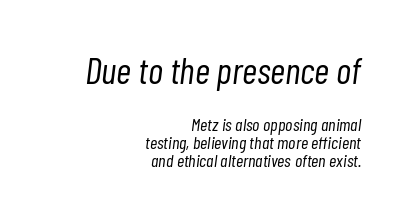
{"italic": "yes", "lean": "right", "slant_degrees": 7, "bold": "no", "weight": "light", "width": "condensed", "stroke_contrast": "low", "x_height": "medium", "monospaced": "no", "underline": "no", "align": "right", "line_spacing": "tight", "line_spacing_ratio": 0.99, "letter_spacing": "normal", "letter_spacing_em": 0.0, "larger_block": "first", "size_ratio": 2.06, "glyph_px": 37}
